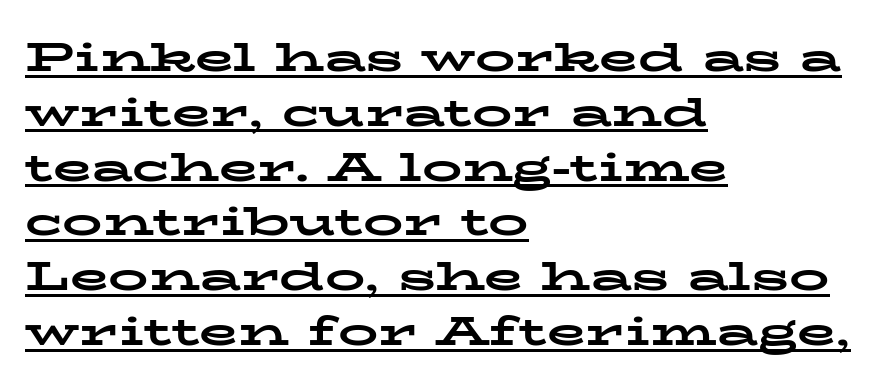
Q: Is the text bold? A: Yes.
Q: Is the text italic (slanted)? A: No, it is upright.
Q: Is the typeface a serif or a sans-serif typeface? A: Serif.
Q: Is the text underlined? A: Yes.
Q: How is the paragraph aligned? A: Left-aligned.
Q: Is the spacing between letters normal or unusually wide? A: Normal.
Q: Is the spacing between lines tight, normal or loose? A: Normal.
Q: Width (condensed, normal, or wide)? A: Wide.
Q: Stroke contrast? A: Low.
Q: x-height? A: Medium.
Q: Monospaced? A: No.
